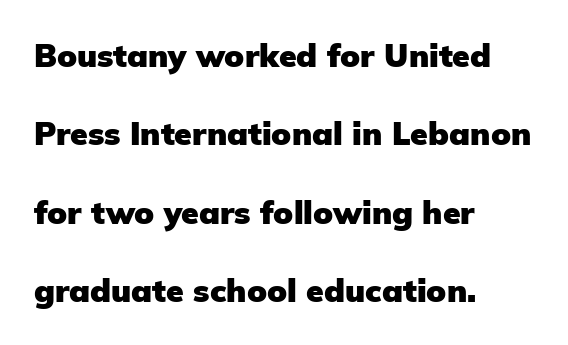
Words float on clear page, feet unadorned. Tracking here is standard; glyphs follow each other at the usual distance. Style check: upright. Varying glyph widths throughout — classic text-font behaviour. Compared with a centered layout, this one pins lines to the left instead.
